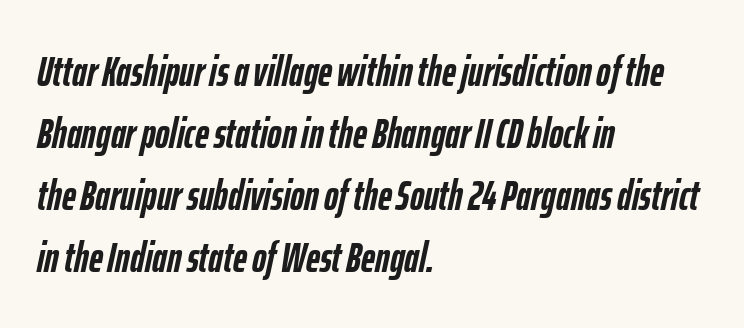
Here the designer chose a conventional face with non-uniform glyph widths. Letters rest on an invisible, unmarked baseline. The passage shown has conventional tracking throughout. The rag falls on the right side of this text block.
